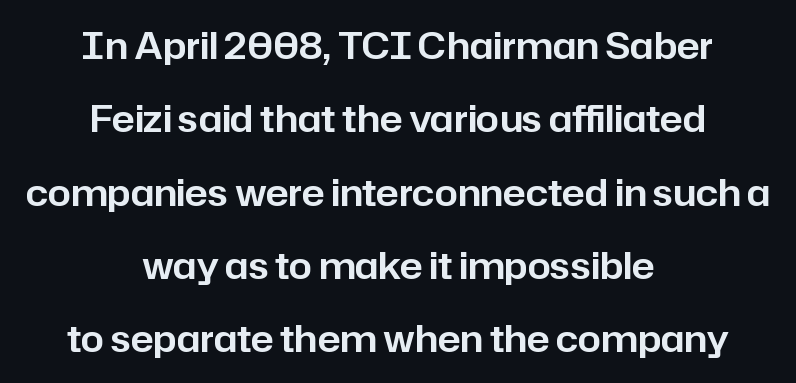
Q: Is the text italic (slanted)? A: No, it is upright.
Q: Is the typeface a serif or a sans-serif typeface? A: Sans-serif.
Q: Is the text underlined? A: No.
Q: How is the paragraph aligned? A: Centered.
Q: Is the spacing between letters normal or unusually wide? A: Normal.
Q: Is the spacing between lines tight, normal or loose? A: Loose.
Q: Width (condensed, normal, or wide)? A: Normal.
Q: Stroke contrast? A: Low.
Q: x-height? A: Medium.
Q: Monospaced? A: No.
